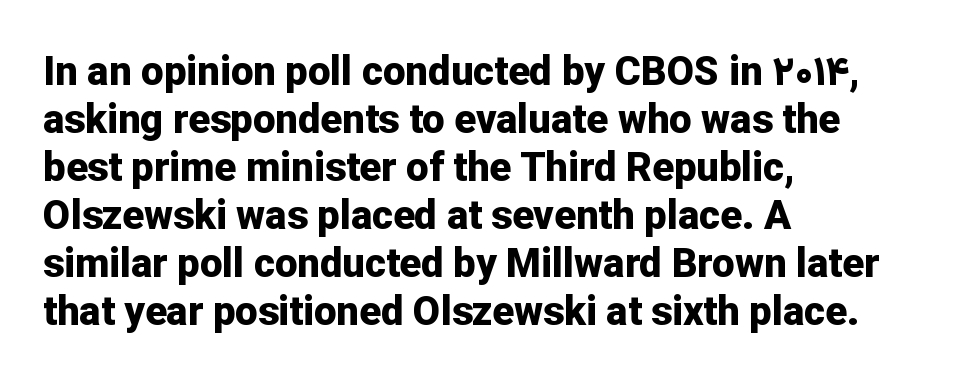
{"serif": "no", "italic": "no", "bold": "yes", "weight": "bold", "width": "normal", "stroke_contrast": "low", "x_height": "medium", "monospaced": "no", "underline": "no", "align": "left", "line_spacing_ratio": 1.2, "letter_spacing": "normal", "letter_spacing_em": 0.0, "glyph_px": 40}
